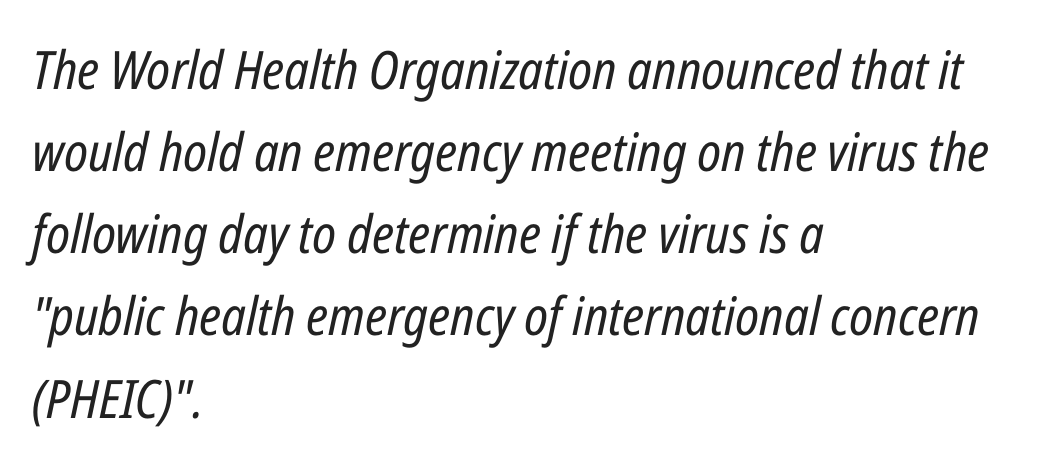
{"italic": "yes", "lean": "right", "slant_degrees": 12, "bold": "no", "weight": "regular", "width": "condensed", "stroke_contrast": "low", "x_height": "medium", "monospaced": "no", "underline": "no", "align": "left", "line_spacing": "normal", "line_spacing_ratio": 1.55, "letter_spacing": "normal", "letter_spacing_em": 0.0, "glyph_px": 53}
